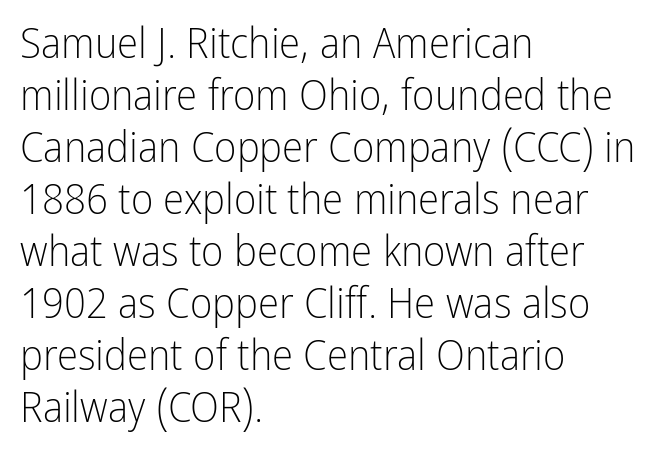
Q: Is the text bold? A: No.
Q: Is the text italic (slanted)? A: No, it is upright.
Q: Is the typeface a serif or a sans-serif typeface? A: Sans-serif.
Q: Is the text underlined? A: No.
Q: How is the paragraph aligned? A: Left-aligned.
Q: Is the spacing between letters normal or unusually wide? A: Normal.
Q: Width (condensed, normal, or wide)? A: Condensed.
Q: Stroke contrast? A: Low.
Q: x-height? A: Medium.
Q: Monospaced? A: No.
